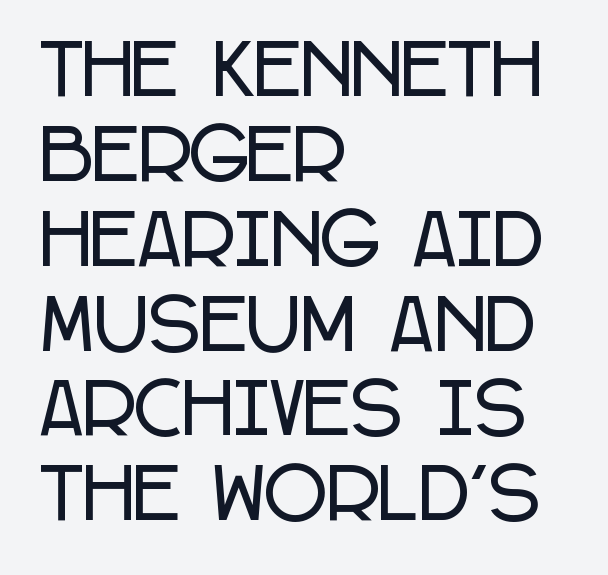
The image shows 69 px condensed sans-serif type, upright; set left-aligned, line spacing 1.23x, normal letter spacing, not underlined; low stroke contrast and a large x-height.
